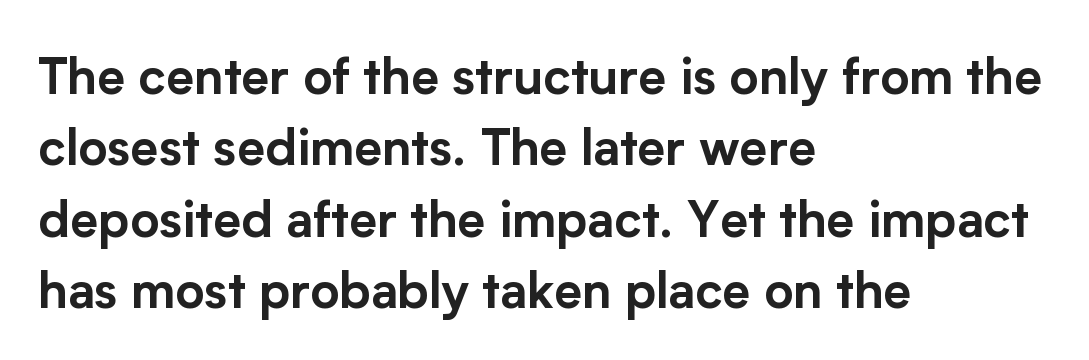
The image shows 50 px sans-serif type, upright; set left-aligned, normal line spacing (1.43x), normal letter spacing, not underlined; low stroke contrast and a medium x-height.
